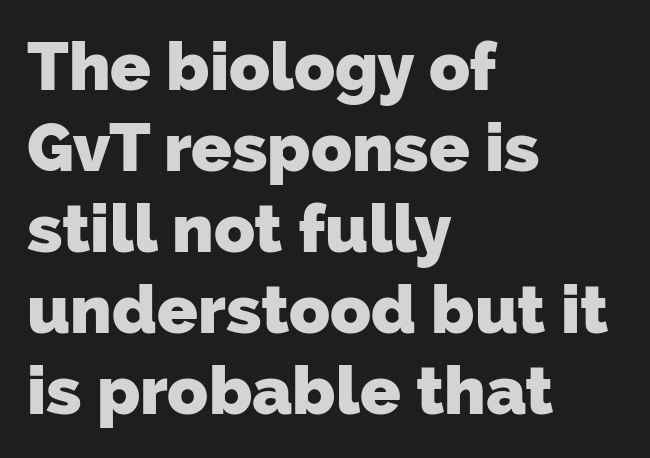
Every letter is thick-stroked: bold, no question. The designer went with a sans here, leaving each stem footless. Tracking here is standard; glyphs follow each other at the usual distance. Bare-footed words on every line.
